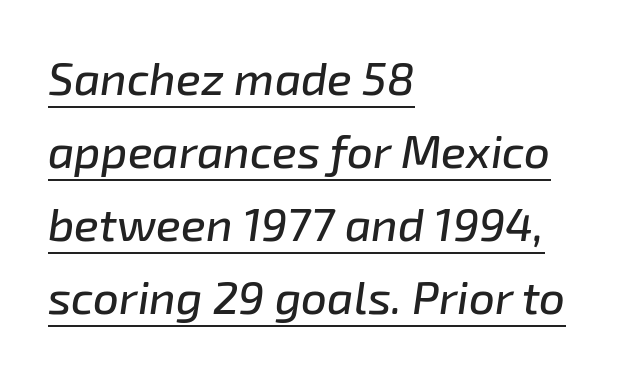
The image shows 46 px text type, italic (leaning right); set left-aligned, normal line spacing (1.59x), normal letter spacing, underlined; low stroke contrast and a medium x-height.
